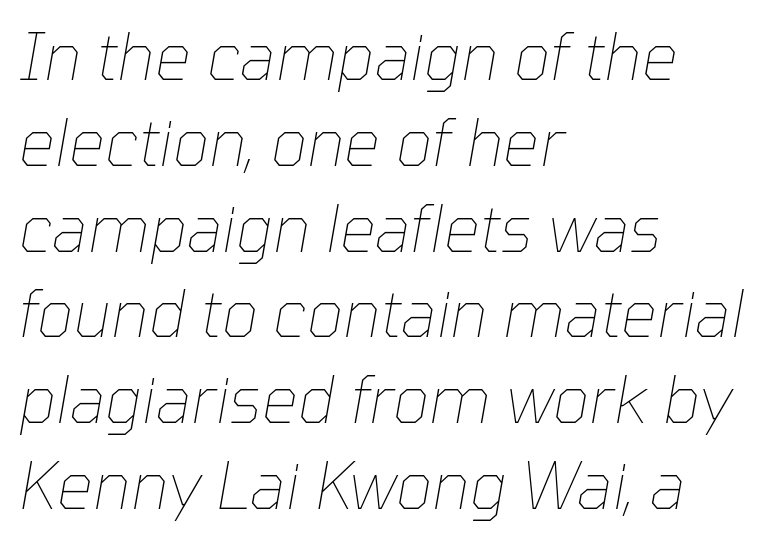
The passage shown stacks its lines at a standard gap. The ragged edge is on the right, which tells us the setting is flush left. Characters are canted at an angle relative to the baseline's perpendicular. Nothing unusual about the tracking: characters are spaced as the font intends. Stroke mass is kept to a normal reading level or below. Each letter keeps its own natural width here, so spacing adapts to shape.
